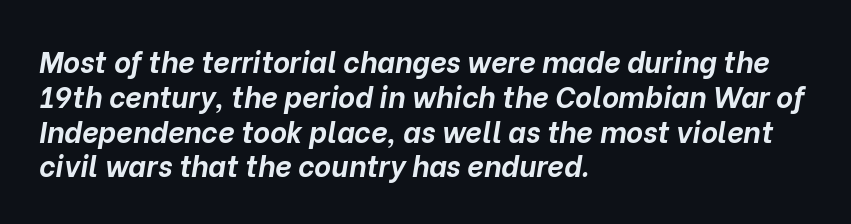
{"italic": "yes", "lean": "right", "slant_degrees": 10, "bold": "yes", "weight": "bold", "width": "normal", "stroke_contrast": "low", "x_height": "medium", "monospaced": "no", "underline": "no", "align": "left", "line_spacing_ratio": 1.2, "letter_spacing": "normal", "letter_spacing_em": 0.0, "glyph_px": 29}
